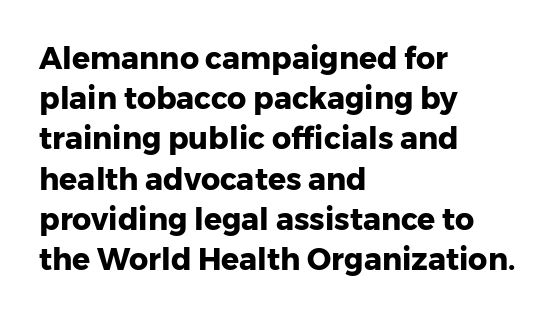
{"serif": "no", "italic": "no", "bold": "yes", "weight": "heavy", "width": "normal", "stroke_contrast": "low", "x_height": "medium", "monospaced": "no", "underline": "no", "align": "left", "line_spacing": "normal", "line_spacing_ratio": 1.34, "letter_spacing": "normal", "letter_spacing_em": 0.0, "glyph_px": 30}
